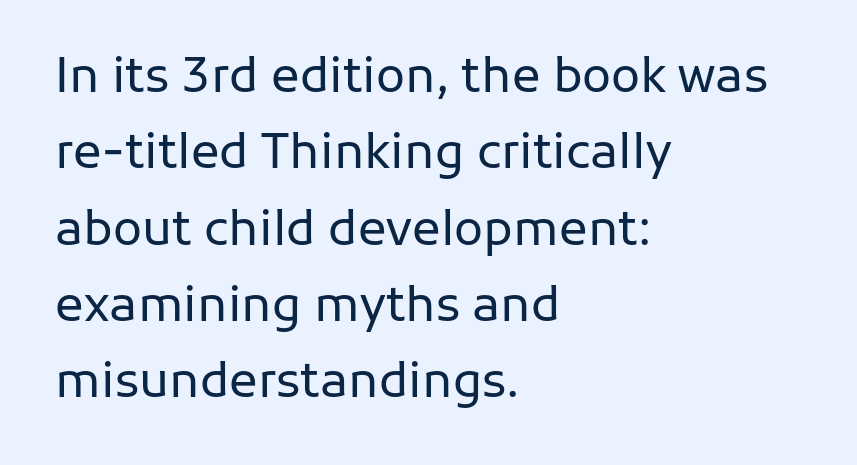
The typeface has the unassuming heft of standard copy or less. No extra tracking has been applied to these lines. This sample keeps an unexceptional amount of space between lines. Typeset ragged right — the left edge is the straight one.
